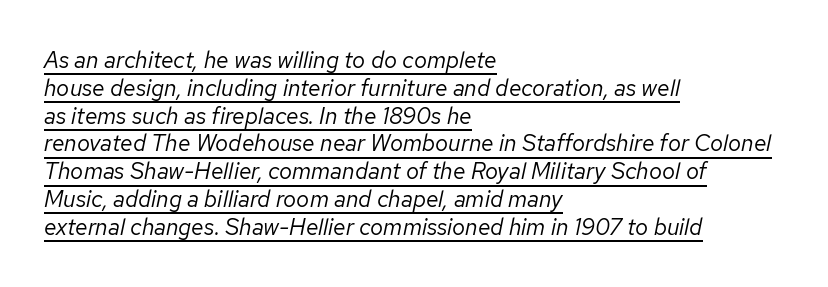
Q: Is the text bold? A: No.
Q: Is the text italic (slanted)? A: Yes, it leans right by about 12 degrees.
Q: Is the text underlined? A: Yes.
Q: How is the paragraph aligned? A: Left-aligned.
Q: Is the spacing between letters normal or unusually wide? A: Normal.
